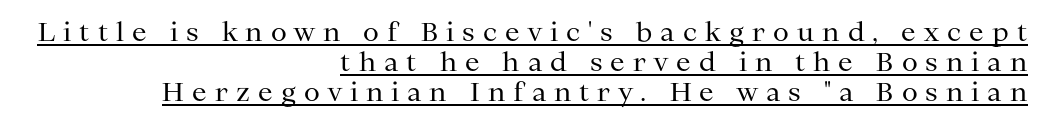
Q: Is the text bold? A: No.
Q: Is the text italic (slanted)? A: No, it is upright.
Q: Is the text underlined? A: Yes.
Q: How is the paragraph aligned? A: Right-aligned.
Q: Is the spacing between letters normal or unusually wide? A: Unusually wide.
